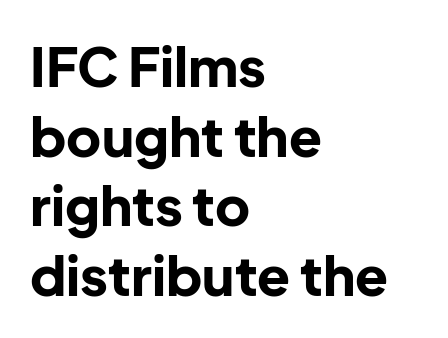
The image shows 54 px bold sans-serif type, upright; set left-aligned, normal line spacing (1.29x), normal letter spacing, not underlined; low stroke contrast and a medium x-height.
